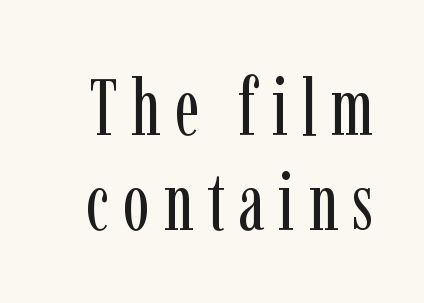
Q: Is the text bold? A: No.
Q: Is the text italic (slanted)? A: No, it is upright.
Q: Is the typeface a serif or a sans-serif typeface? A: Serif.
Q: Is the text underlined? A: No.
Q: Width (condensed, normal, or wide)? A: Condensed.
Q: Stroke contrast? A: Low.
Q: x-height? A: Medium.
Q: Monospaced? A: No.
